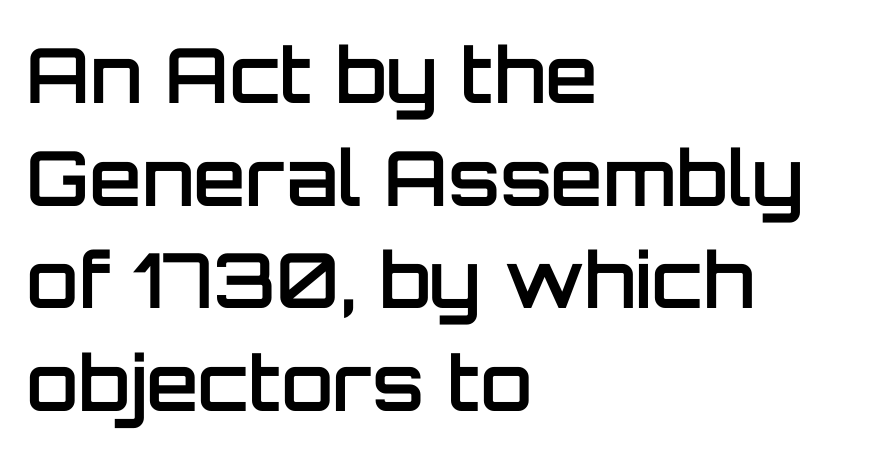
{"serif": "no", "italic": "no", "bold": "semi", "weight": "semibold", "width": "normal", "stroke_contrast": "low", "x_height": "large", "monospaced": "no", "underline": "no", "align": "left", "line_spacing": "normal", "line_spacing_ratio": 1.35, "letter_spacing": "normal", "letter_spacing_em": 0.0, "glyph_px": 76}
